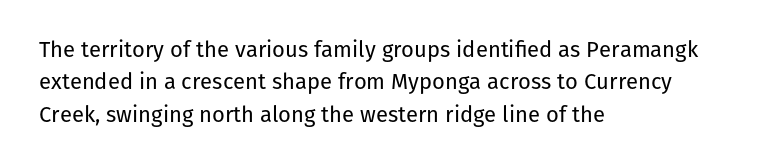
The image shows 22 px text type, upright; set left-aligned, normal line spacing (1.47x), normal letter spacing, not underlined.
